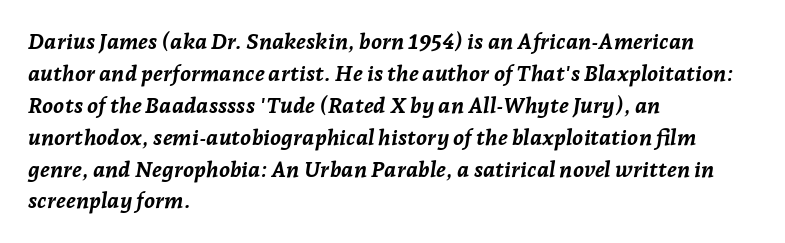
The image shows 22 px bold type, italic (leaning right); set left-aligned, normal line spacing (1.45x), normal letter spacing, not underlined.
